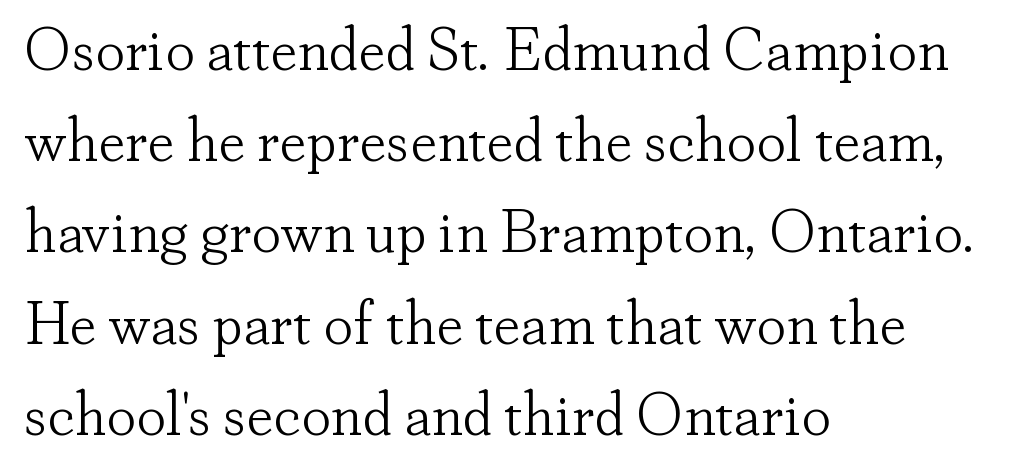
The image shows 60 px light serif type, upright; set left-aligned, normal line spacing (1.52x), normal letter spacing, not underlined; low stroke contrast and a small x-height.
